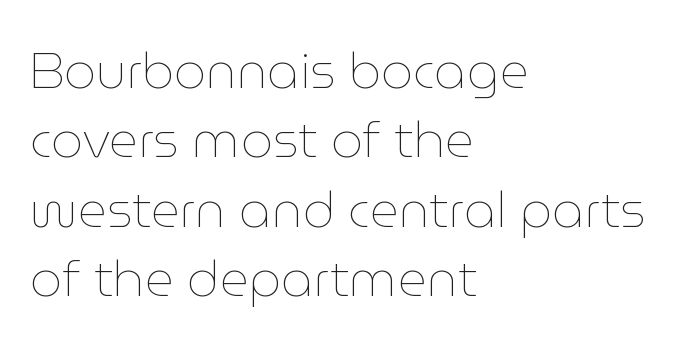
{"italic": "no", "bold": "no", "weight": "thin", "width": "normal", "stroke_contrast": "low", "x_height": "medium", "monospaced": "no", "underline": "no", "align": "left", "line_spacing": "normal", "line_spacing_ratio": 1.39, "letter_spacing": "normal", "letter_spacing_em": 0.0, "glyph_px": 50}
